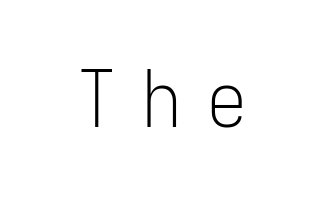
The image shows 79 px light, condensed sans-serif type, upright; set unusually wide letter spacing (+0.32 em), not underlined; low stroke contrast and a medium x-height.
